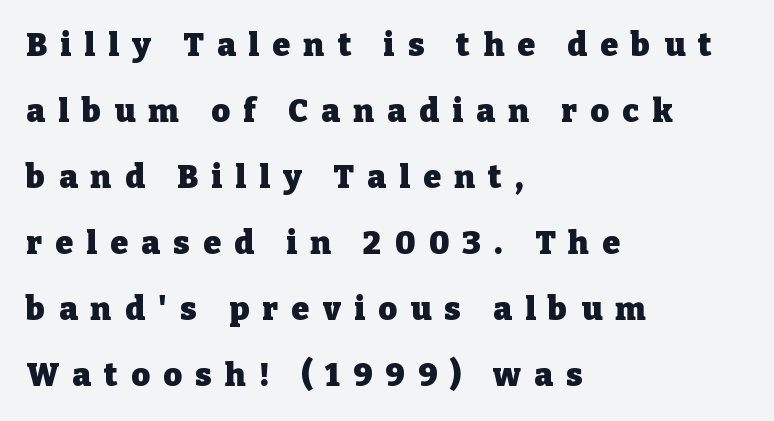
The image shows 32 px heavy serif type, upright; set left-aligned, loose line spacing (2.06x), unusually wide letter spacing (+0.42 em), not underlined; low stroke contrast and a medium x-height.
